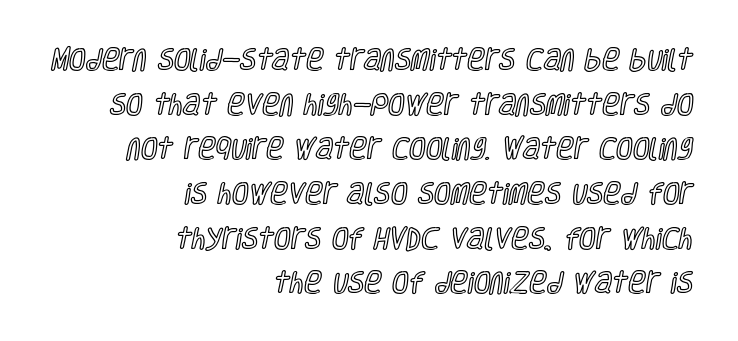
Q: Is the text italic (slanted)? A: Yes.
Q: Is the text underlined? A: No.
Q: How is the paragraph aligned? A: Right-aligned.
Q: Is the spacing between letters normal or unusually wide? A: Normal.
